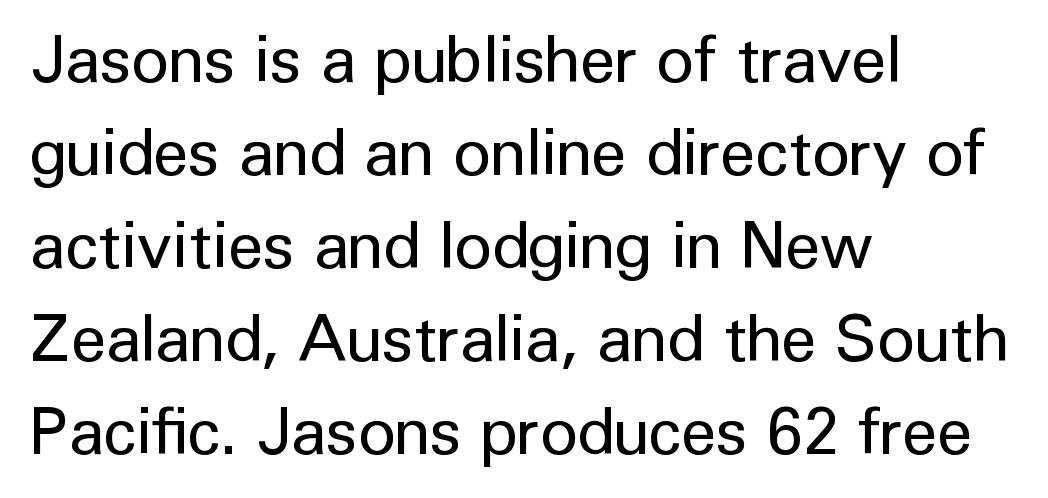
{"serif": "no", "italic": "no", "bold": "no", "weight": "regular", "width": "normal", "stroke_contrast": "low", "x_height": "medium", "monospaced": "no", "underline": "no", "align": "left", "line_spacing": "normal", "line_spacing_ratio": 1.43, "letter_spacing": "normal", "letter_spacing_em": 0.0, "glyph_px": 65}
